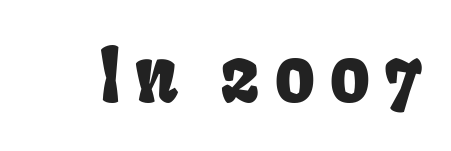
The image shows 74 px condensed sans-serif type; set not underlined; low stroke contrast and a large x-height.
